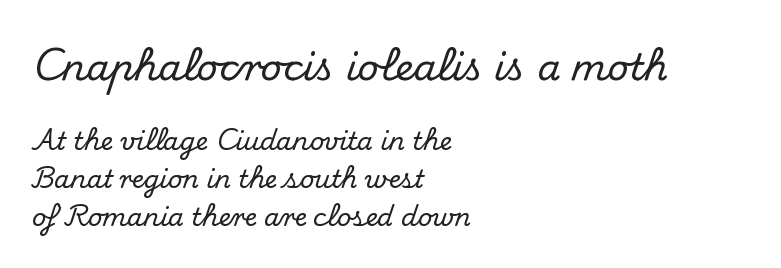
Reading down the column, the eye jumps a familiar distance to each next line. This sample uses plain, unmodified letter spacing. In this sample the first text group is rendered at the bigger scale. The letters advance in unequal steps, a hallmark of proportional type.
